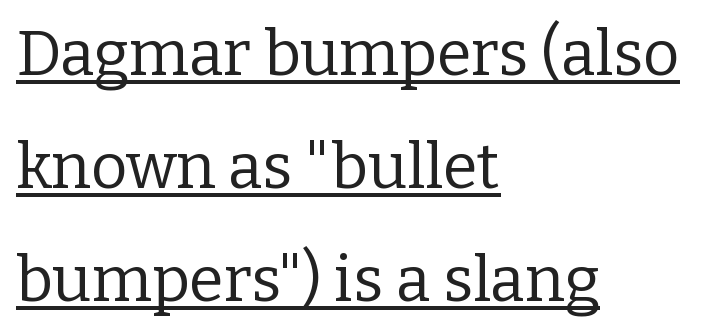
{"serif": "yes", "italic": "no", "bold": "no", "weight": "regular", "width": "normal", "stroke_contrast": "low", "x_height": "medium", "monospaced": "no", "underline": "yes", "align": "left", "line_spacing_ratio": 1.79, "letter_spacing": "normal", "letter_spacing_em": 0.0, "glyph_px": 63}
